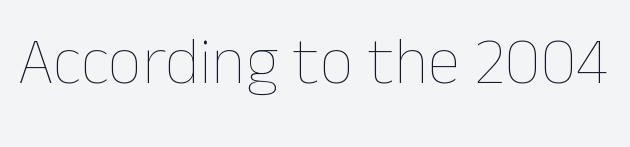
{"italic": "no", "bold": "no", "weight": "thin", "width": "normal", "stroke_contrast": "low", "x_height": "medium", "monospaced": "no", "underline": "no", "letter_spacing": "normal", "letter_spacing_em": 0.0, "glyph_px": 67}
